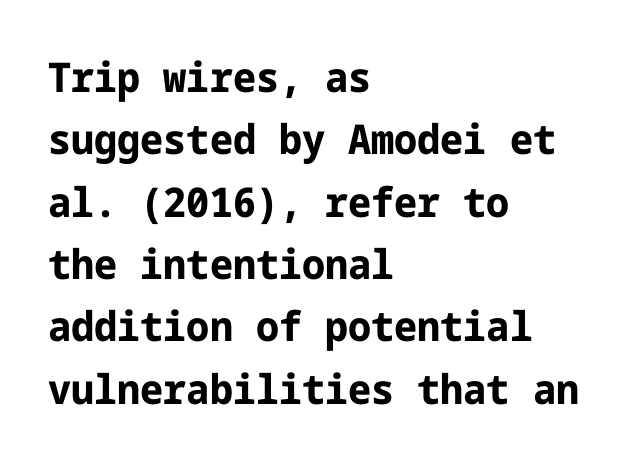
The image shows 41 px bold sans-serif type, upright; set left-aligned, normal line spacing (1.52x), normal letter spacing, not underlined; low stroke contrast and a medium x-height.
